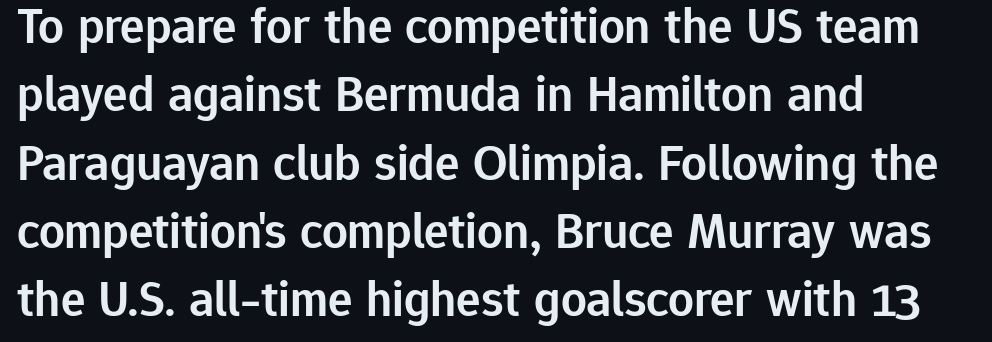
{"serif": "no", "italic": "no", "bold": "semi", "weight": "semibold", "width": "normal", "stroke_contrast": "low", "x_height": "medium", "monospaced": "no", "underline": "no", "align": "left", "line_spacing": "normal", "line_spacing_ratio": 1.34, "letter_spacing": "normal", "letter_spacing_em": 0.0, "glyph_px": 51}
